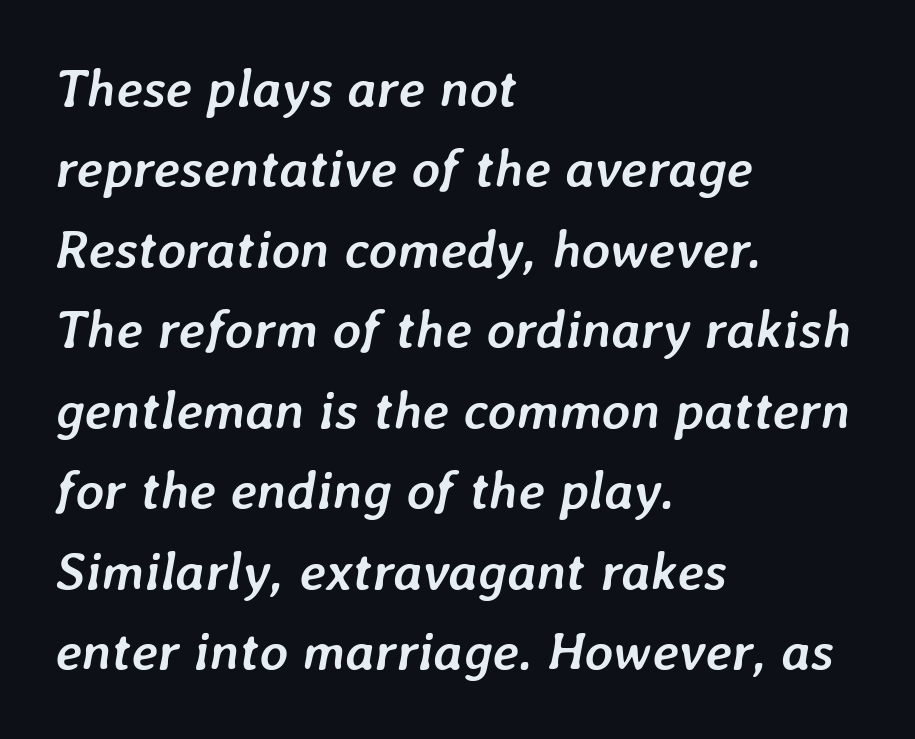
{"italic": "yes", "lean": "right", "slant_degrees": 7, "bold": "yes", "weight": "semibold", "width": "normal", "stroke_contrast": "low", "x_height": "medium", "monospaced": "no", "underline": "no", "align": "left", "line_spacing": "normal", "line_spacing_ratio": 1.49, "letter_spacing": "normal", "letter_spacing_em": 0.0, "glyph_px": 54}
